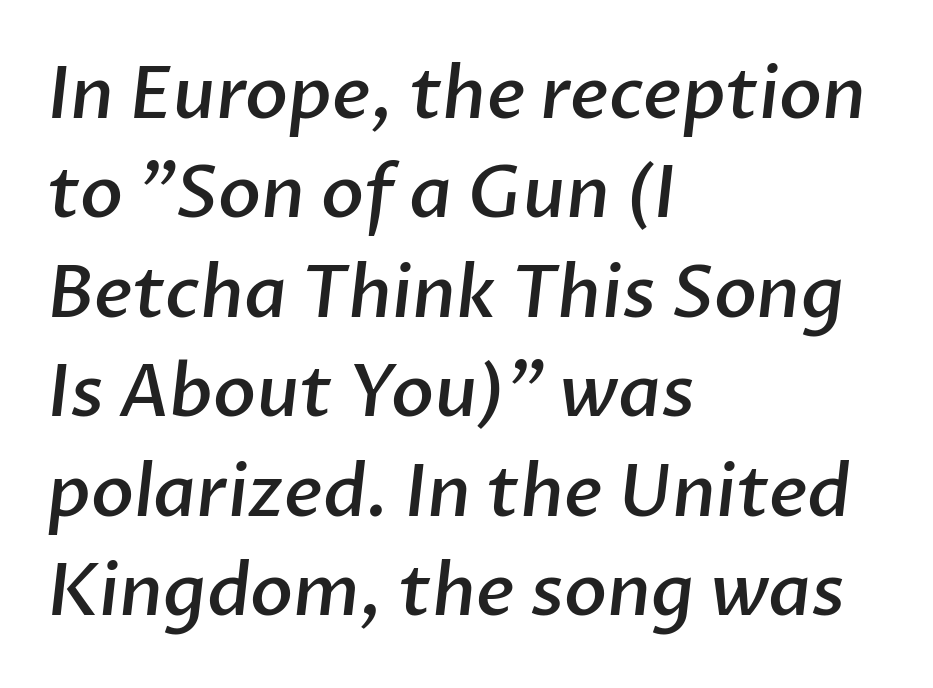
A student would call this left alignment; a typographer would say flush left, rag right. Evenly set lines give the paragraph a standard silhouette. Does extra space separate the letters? No, they use regular spacing. The type family on display is of the sans-serif kind. Think of a printed novel: that variable character pitch is what you see here. A fair bit of extra ink — the face is semibold, not bold.
